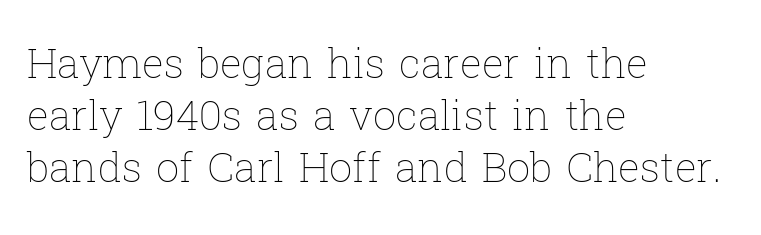
Is there any slant? The stems are plumb. Decoration check: the copy has no underline. Do the characters align in a grid? No, the font is proportional. This block has exactly the height ordinary leading produces. Horizontal alignment here is leftward, the default for most running prose.
